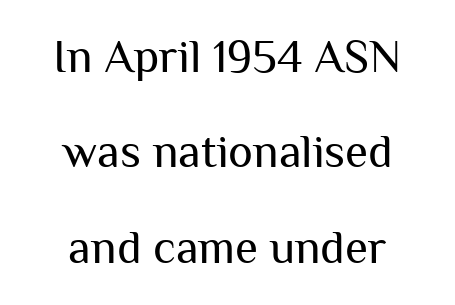
Check under the words: just untouched page. Students, note that the glyphs here touch the page at normal intervals. The glyphs in this specimen are sans serif. Casual observation: everything's sitting right in the middle.
